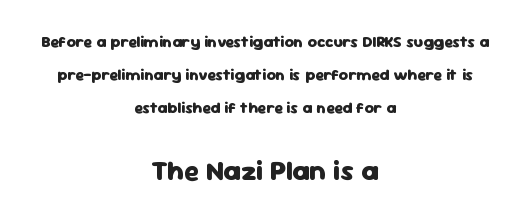
Is this a sans? Yes — the strokes have no serifs. Look at the tracking — it's just the regular setting, nothing added. Interline gaps are noticeably wide in this sample. Nope, not italic — everything's standing straight.
